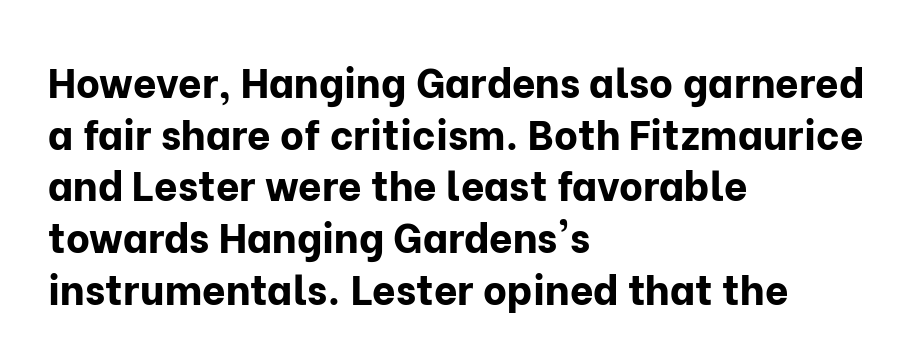
In terms of posture, this sample is upright. Plain, unruled lines of type. Nope, no serifs anywhere on these letters. Where is the straight margin? On the left. The face used here is proportionally spaced, like ordinary book or web type. Standard letterfit; no display-style spreading of the glyphs.
